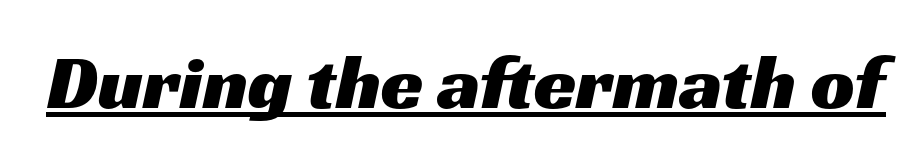
{"serif": "no", "width": "wide", "stroke_contrast": "medium", "x_height": "medium", "monospaced": "no", "underline": "yes", "letter_spacing": "normal", "letter_spacing_em": 0.0, "glyph_px": 77}
